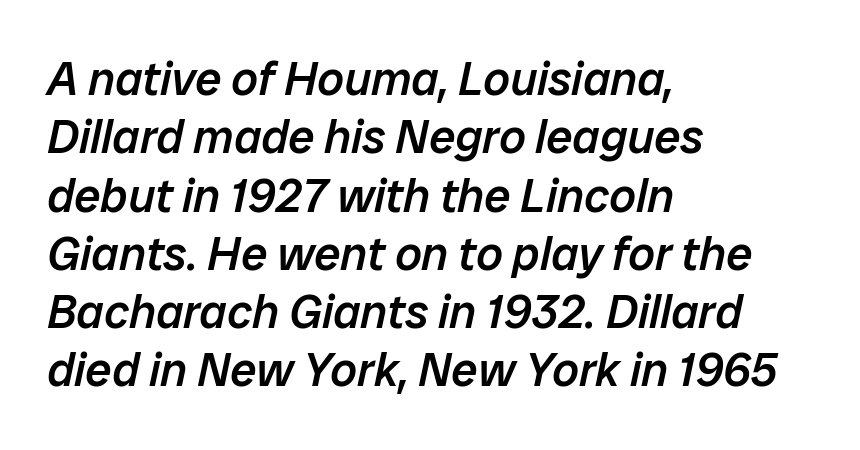
The image shows 47 px semibold type, italic (leaning right); set left-aligned, line spacing 1.24x, normal letter spacing, not underlined; low stroke contrast and a medium x-height.
